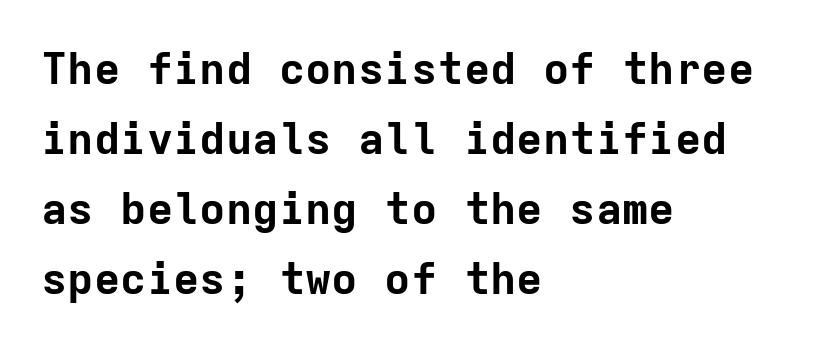
Monospaced: the letters line up in strict vertical columns. Leading: standard. Upright lettering throughout. The string is rendered with underlining switched off. Does extra space separate the letters? No, they use regular spacing.
